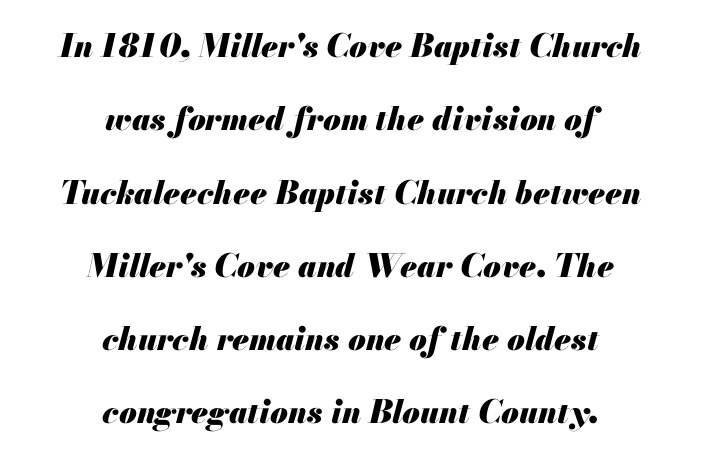
{"italic": "yes", "lean": "right", "slant_degrees": 13, "bold": "yes", "weight": "heavy", "width": "normal", "stroke_contrast": "medium", "x_height": "small", "monospaced": "no", "underline": "no", "align": "center", "line_spacing": "loose", "line_spacing_ratio": 2.29, "letter_spacing": "normal", "letter_spacing_em": 0.0, "glyph_px": 32}
